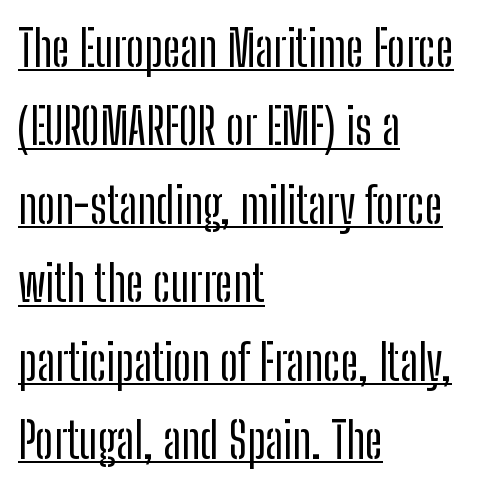
The image shows 49 px condensed sans-serif type, upright; set left-aligned, normal line spacing (1.6x), normal letter spacing, underlined; low stroke contrast and a medium x-height.
